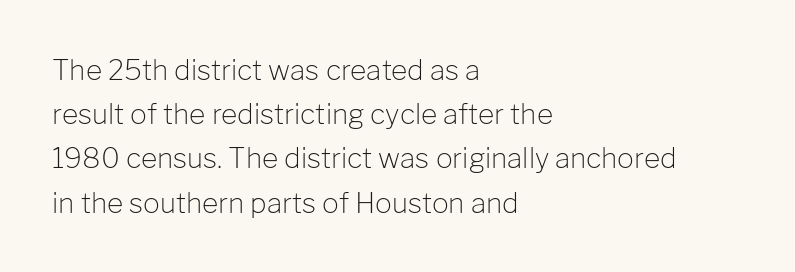
Q: Is the text bold? A: No.
Q: Is the text italic (slanted)? A: No, it is upright.
Q: Is the typeface a serif or a sans-serif typeface? A: Sans-serif.
Q: Is the text underlined? A: No.
Q: How is the paragraph aligned? A: Left-aligned.
Q: Is the spacing between letters normal or unusually wide? A: Normal.
Q: Is the spacing between lines tight, normal or loose? A: Normal.
Q: Width (condensed, normal, or wide)? A: Normal.
Q: Stroke contrast? A: Low.
Q: x-height? A: Medium.
Q: Monospaced? A: No.
